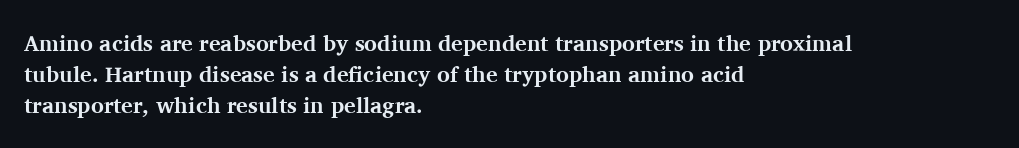
{"italic": "no", "bold": "yes", "underline": "no", "align": "left", "line_spacing": "normal", "line_spacing_ratio": 1.42, "letter_spacing": "normal", "letter_spacing_em": 0.0, "glyph_px": 22}
